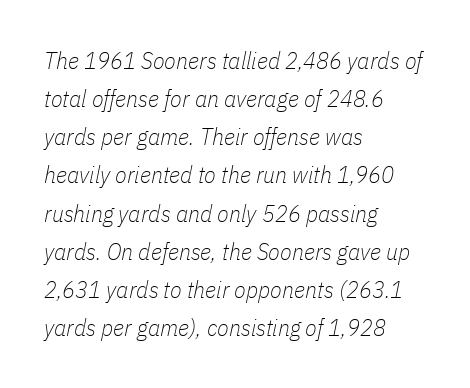
Letter spacing: default. Quick note: interline space is typical. The glyphs look as if they've been sheared to an angle. Underlining? Definitely not there. Compared with a typical body face, this is equally light or lighter still.
